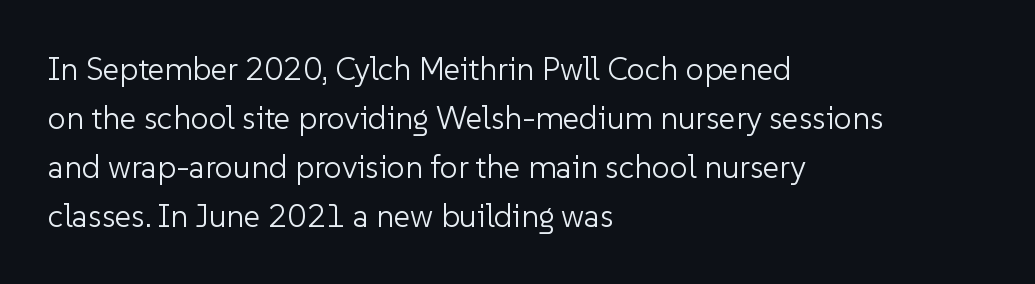
The image shows 32 px light sans-serif type, upright; set left-aligned, normal line spacing (1.53x), normal letter spacing, not underlined; low stroke contrast and a medium x-height.
